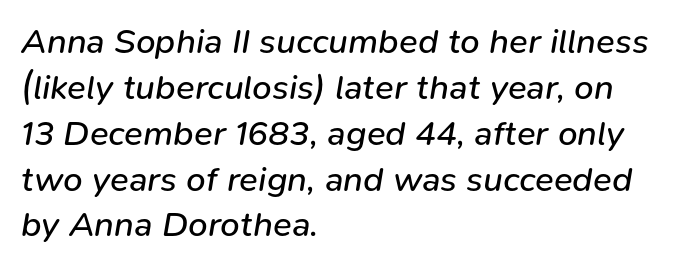
A bare baseline throughout the passage. Italic: yes, the glyphs are oblique. Horizontal bands of white between lines are of average thickness. Think standard paragraph weight, or any step lighter than that.
